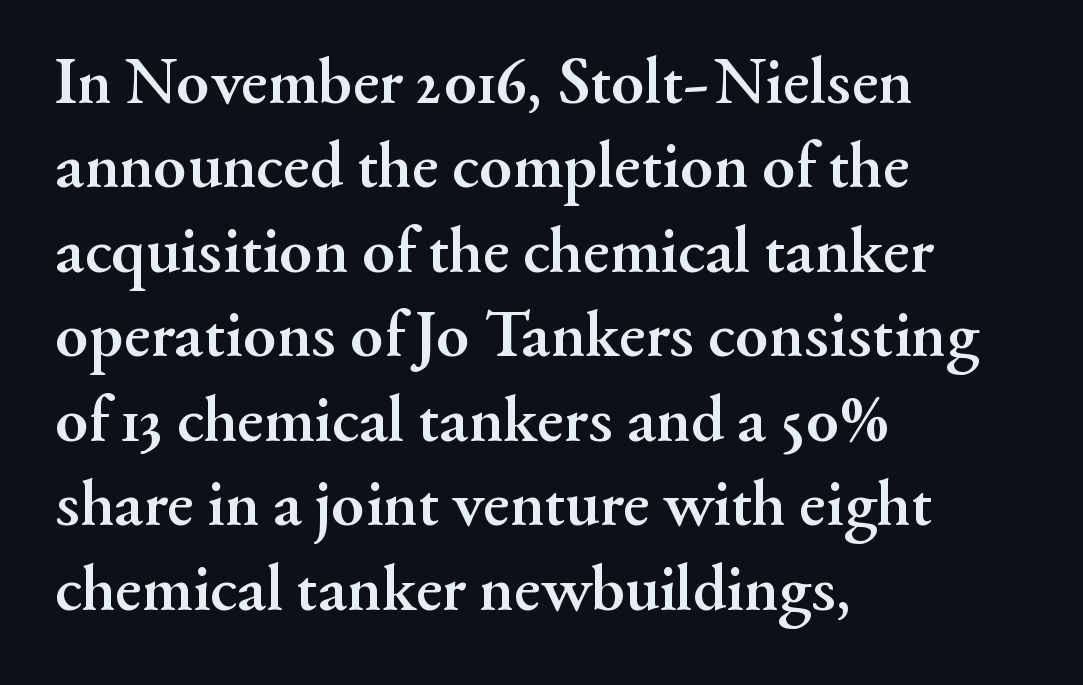
The image shows 67 px semibold serif type, upright; set left-aligned, normal line spacing (1.26x), normal letter spacing, not underlined; medium stroke contrast and a small x-height.
